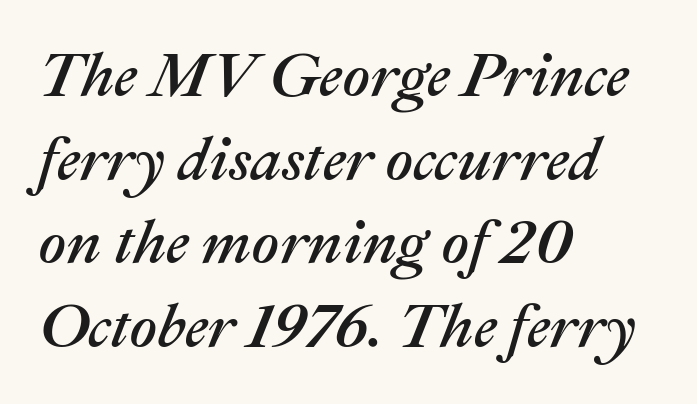
{"italic": "yes", "lean": "right", "slant_degrees": 22, "width": "normal", "stroke_contrast": "medium", "x_height": "medium", "monospaced": "no", "underline": "no", "align": "left", "line_spacing": "normal", "line_spacing_ratio": 1.37, "letter_spacing": "normal", "letter_spacing_em": 0.0, "glyph_px": 61}
